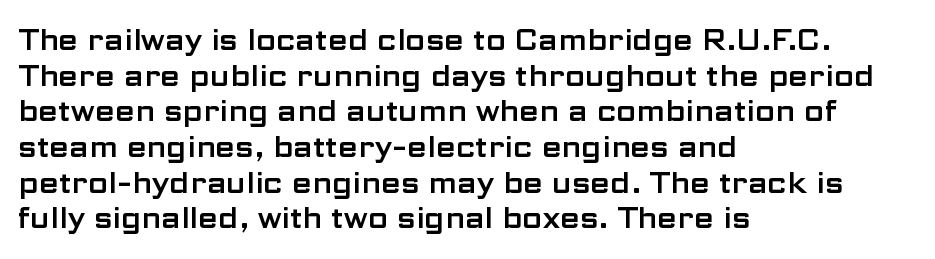
The image shows 29 px wide sans-serif type, upright; set left-aligned, line spacing 1.23x, normal letter spacing, not underlined; low stroke contrast and a medium x-height.
